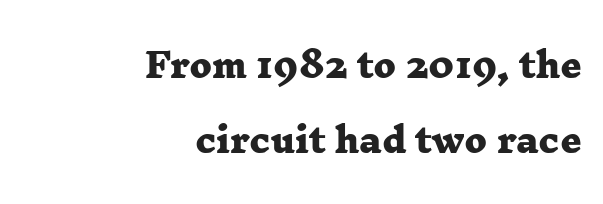
The image shows 33 px heavy, wide serif type; set right-aligned, loose line spacing (2.28x), normal letter spacing, not underlined; low stroke contrast and a medium x-height.
